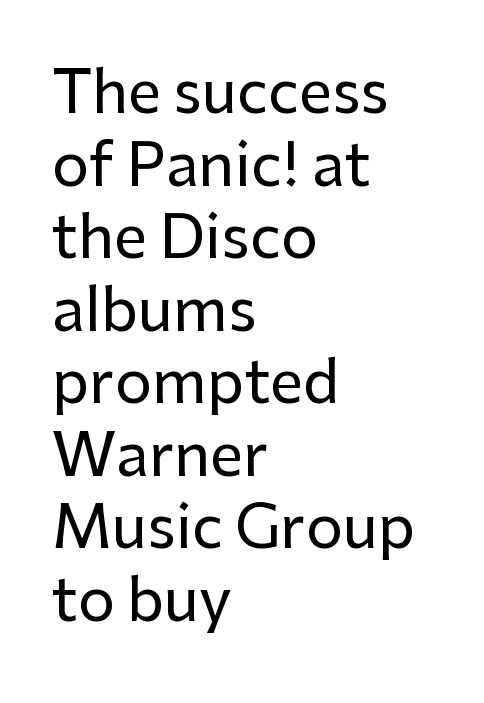
The image shows 59 px sans-serif type, upright; set left-aligned, line spacing 1.23x, normal letter spacing, not underlined; low stroke contrast and a medium x-height.
